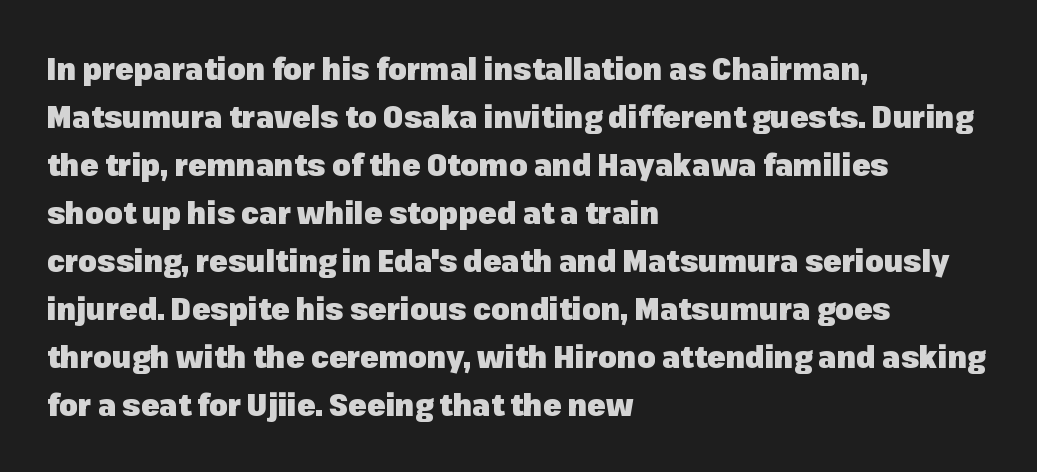
The image shows 30 px heavy sans-serif type, upright; set left-aligned, normal line spacing (1.6x), normal letter spacing, not underlined; low stroke contrast and a medium x-height.
